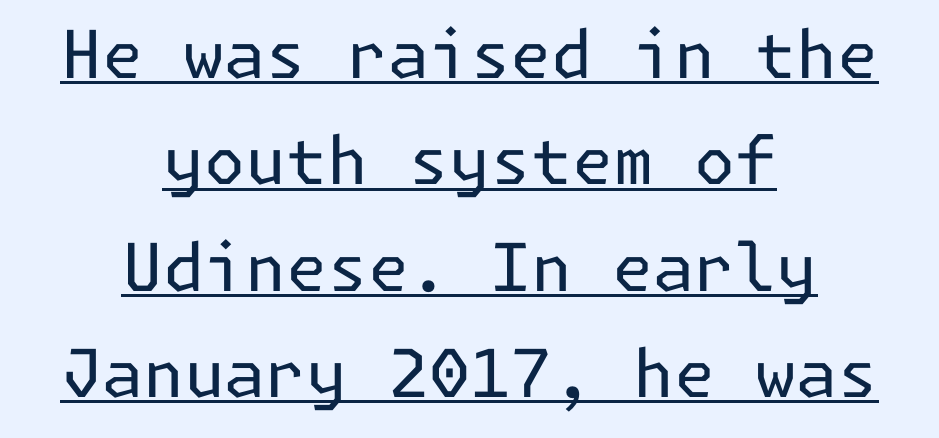
Is there any slant? The stems are plumb. Neither beginnings nor endings align; midpoints do. The string is rendered with underlining switched on. Tracking value appears to be zero — textbook default spacing. The passage shown is typeset with a sans-serif family.
